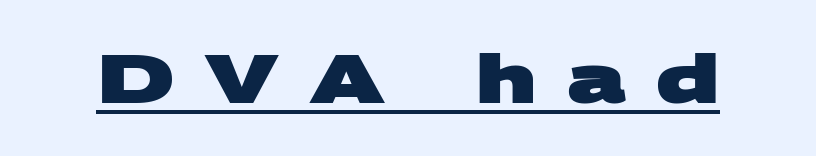
{"serif": "no", "bold": "yes", "weight": "heavy", "width": "wide", "stroke_contrast": "medium", "x_height": "large", "monospaced": "no", "underline": "yes", "letter_spacing": "wide", "letter_spacing_em": 0.45, "glyph_px": 68}
